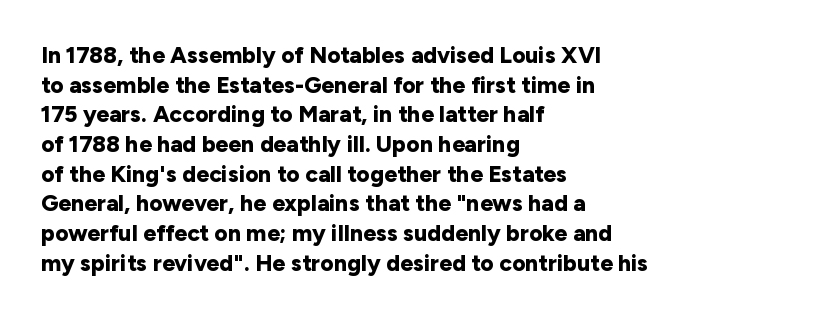
The image shows 23 px bold type, upright; set left-aligned, normal line spacing (1.29x), normal letter spacing, not underlined.
